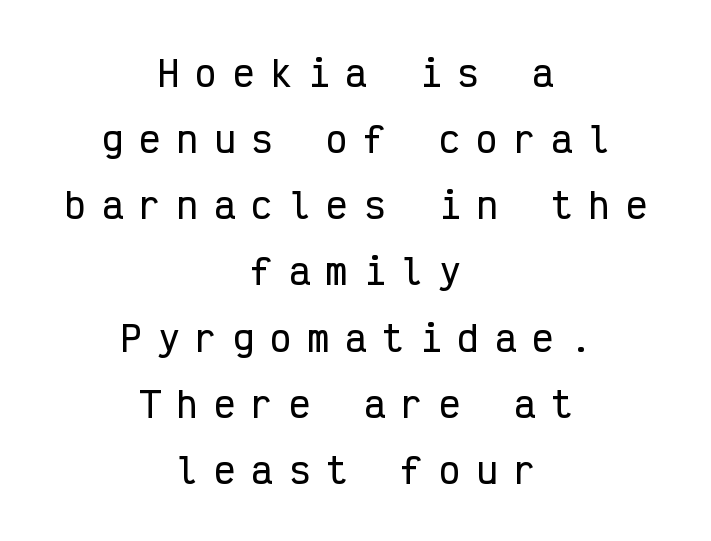
{"serif": "no", "italic": "no", "width": "condensed", "stroke_contrast": "low", "x_height": "medium", "monospaced": "yes", "underline": "no", "align": "center", "line_spacing_ratio": 1.89, "letter_spacing": "wide", "letter_spacing_em": 0.47, "glyph_px": 35}
